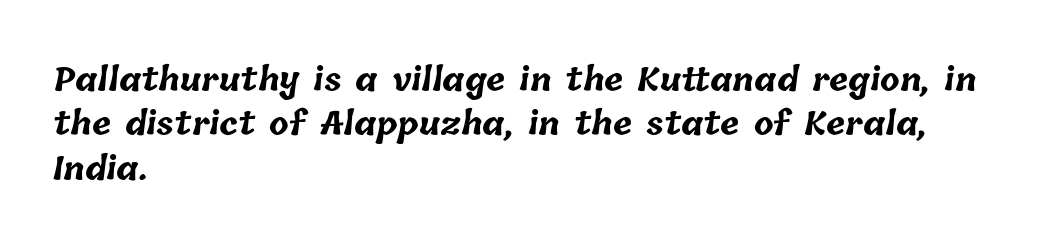
The gaps between neighbouring characters are ordinary and unremarkable. Think of a printed novel: that variable character pitch is what you see here. The lines sit at an ordinary, default distance from one another. A bare baseline throughout the passage. The rag falls on the right side of this text block.
